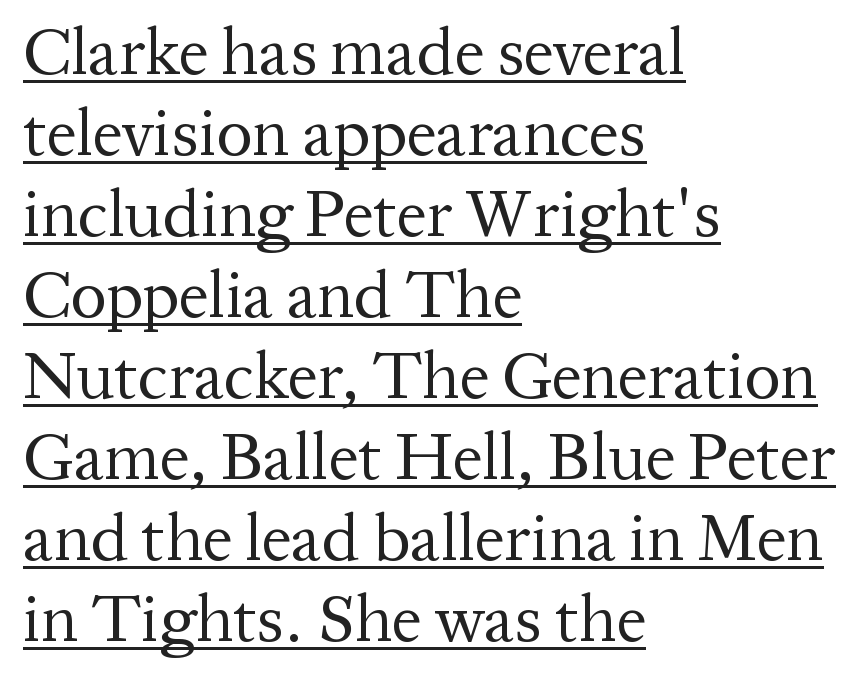
The typesetter has applied underlining to the passage shown. Do the characters align in a grid? No, the font is proportional. The type family on display is of the serif kind. The letters look calm and open, with moderate or lighter stems. The paragraph shown leans on its left margin. Spacing between characters is what you'd get straight out of the box.
